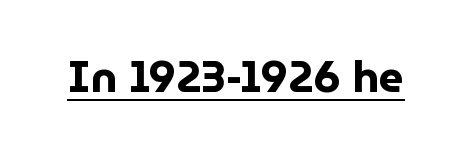
{"serif": "no", "italic": "no", "bold": "yes", "weight": "bold", "width": "normal", "stroke_contrast": "low", "x_height": "medium", "monospaced": "no", "underline": "yes", "letter_spacing": "normal", "letter_spacing_em": 0.0, "glyph_px": 44}
